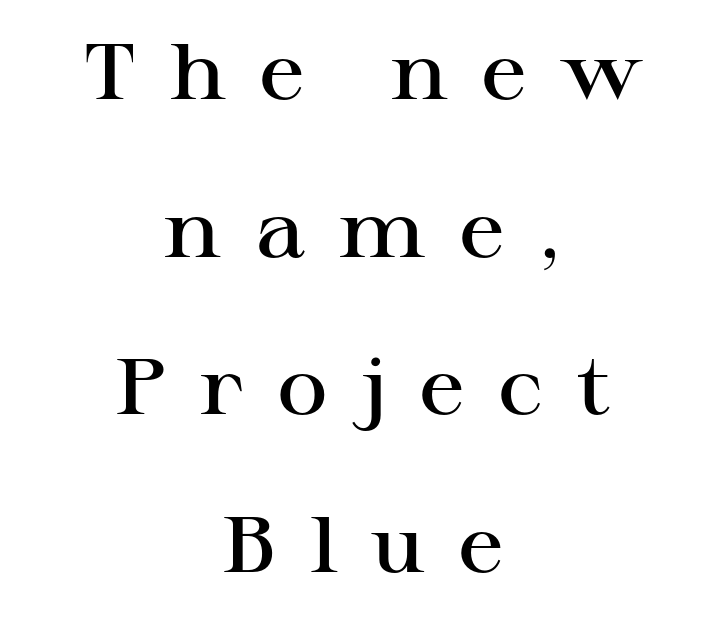
A typesetter would call this leading open, well beyond the default. Each letter's strokes conclude with small projecting serifs. These lines are centered, leaving both edges ragged. This is the regular roman posture of the typeface. Weight: semibold (demi). The zone under the glyphs is completely vacant.
